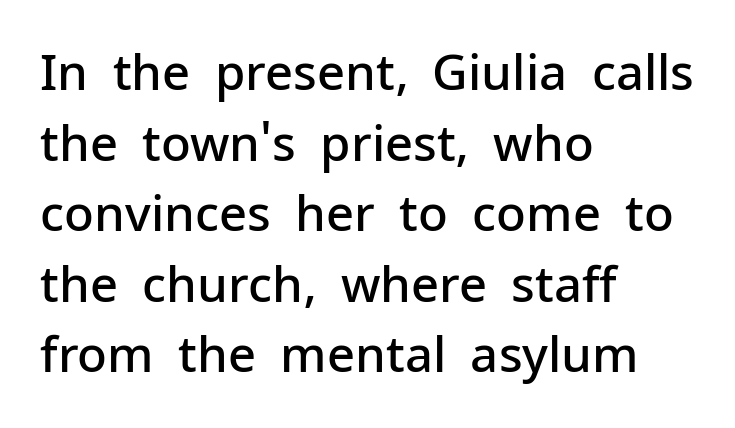
The image shows 49 px semibold sans-serif type, upright; set left-aligned, normal line spacing (1.44x), normal letter spacing, not underlined; low stroke contrast and a medium x-height.
